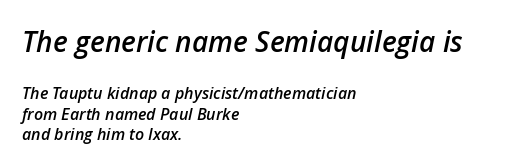
{"italic": "yes", "lean": "right", "slant_degrees": 12, "bold": "semi", "weight": "semibold", "width": "normal", "stroke_contrast": "low", "x_height": "medium", "monospaced": "no", "underline": "no", "align": "left", "line_spacing": "normal", "line_spacing_ratio": 1.3, "letter_spacing": "normal", "letter_spacing_em": 0.0, "larger_block": "first", "size_ratio": 1.75, "glyph_px": 28}
